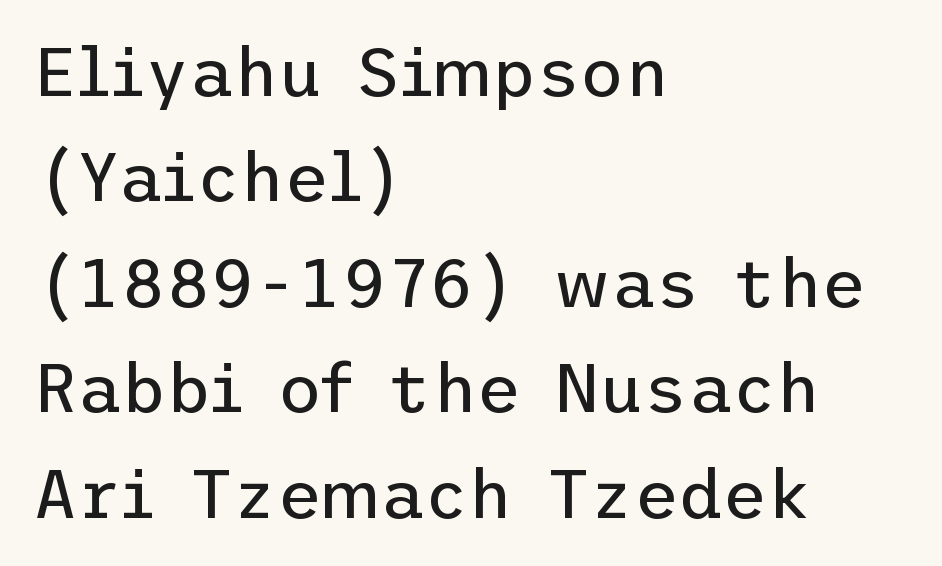
Q: Is the text bold? A: No.
Q: Is the text italic (slanted)? A: No, it is upright.
Q: Is the typeface a serif or a sans-serif typeface? A: Sans-serif.
Q: Is the text underlined? A: No.
Q: How is the paragraph aligned? A: Left-aligned.
Q: Is the spacing between letters normal or unusually wide? A: Normal.
Q: Is the spacing between lines tight, normal or loose? A: Normal.
Q: Width (condensed, normal, or wide)? A: Normal.
Q: Stroke contrast? A: Low.
Q: x-height? A: Medium.
